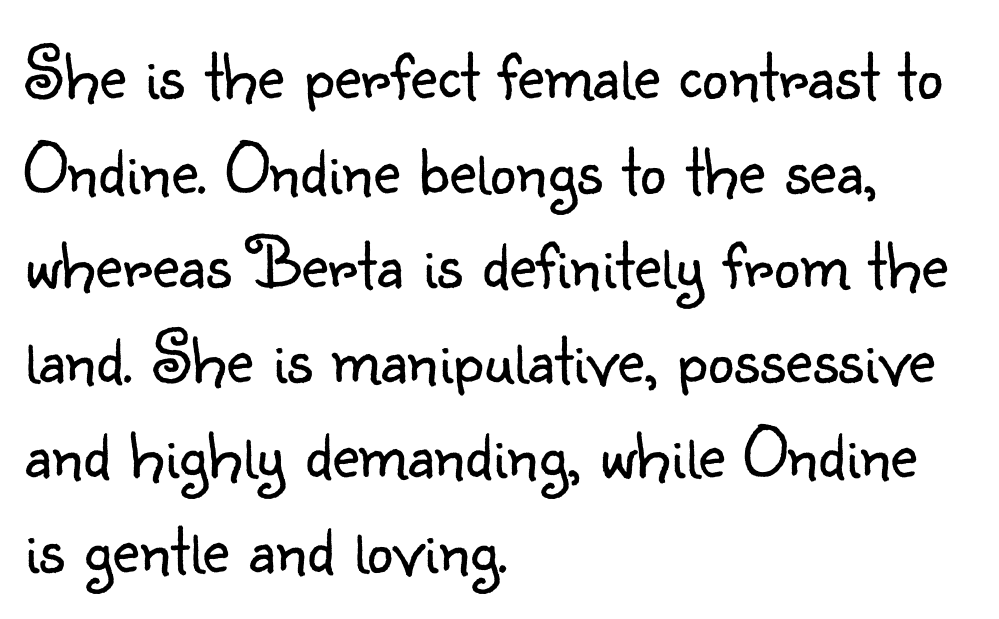
Unlike italic type, these characters show no tilt at all. Honestly, there is no underline to notice here at all. If you drew a ruler down the left edge, every line would touch it. Compared with a typical body face, this is equally light or lighter still. Honestly, the letter spacing is just normal — you wouldn't notice it. The letters carry no serifs — their stems end cleanly without finishing strokes.
